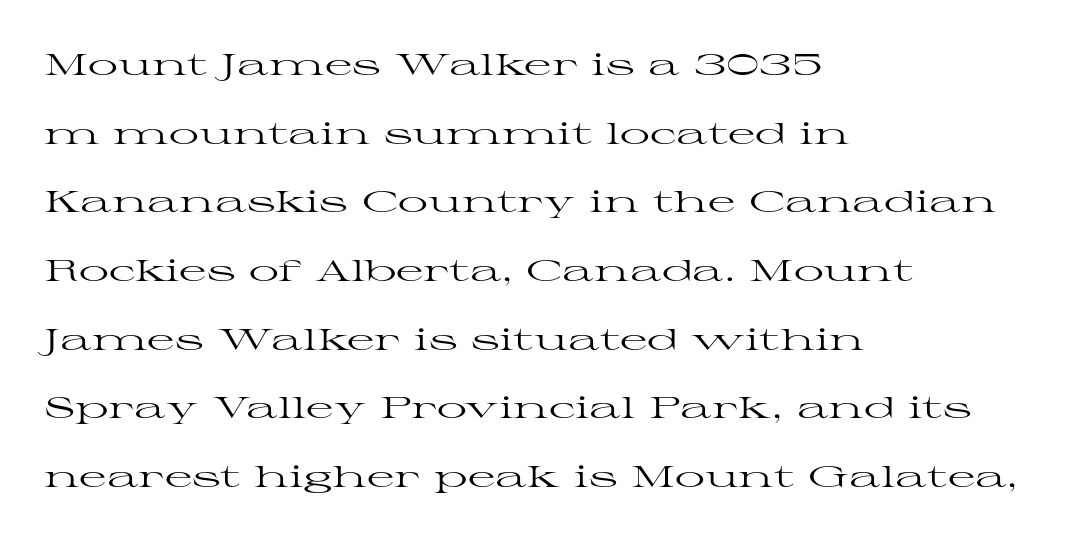
The image shows 30 px regular-weight, wide serif type, upright; set left-aligned, loose line spacing (2.29x), normal letter spacing, not underlined; high stroke contrast and a medium x-height.
